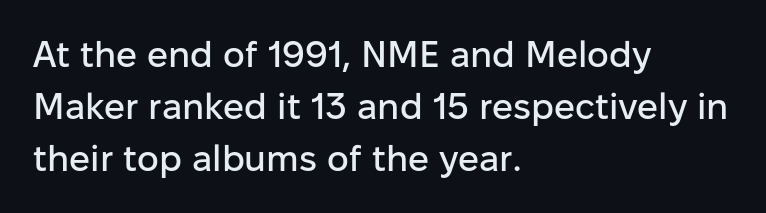
The letters advance in unequal steps, a hallmark of proportional type. Letterform terminals end flat and unadorned throughout the passage. Underlining? Definitely not there. This sample uses an upright cut, with every glyph sitting square on the baseline. Characters follow at the spacing the type designer built in.
